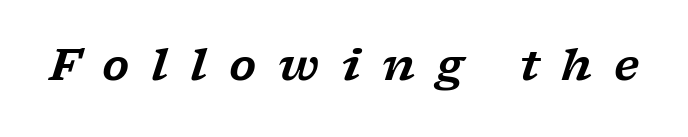
Q: Is the text italic (slanted)? A: Yes, it leans right by about 17 degrees.
Q: Is the typeface a serif or a sans-serif typeface? A: Serif.
Q: Is the text underlined? A: No.
Q: Is the spacing between letters normal or unusually wide? A: Unusually wide.
Q: Width (condensed, normal, or wide)? A: Wide.
Q: Stroke contrast? A: Low.
Q: x-height? A: Medium.
Q: Monospaced? A: No.
